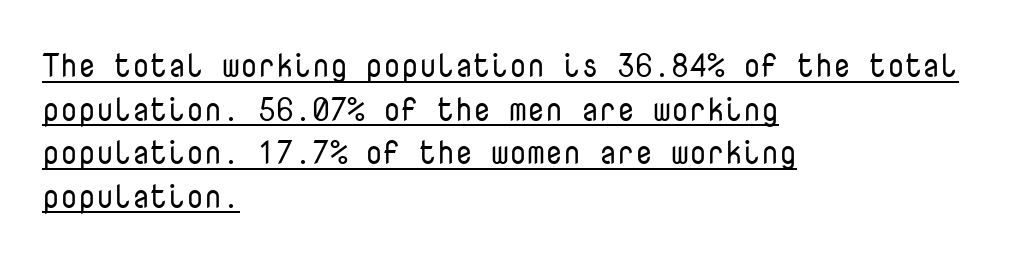
In terms of posture, this sample is upright. Baseline-to-baseline distance is the conventional proportion of letter height. The rendering uses the underline text-decoration. Standard letterfit; no display-style spreading of the glyphs.
